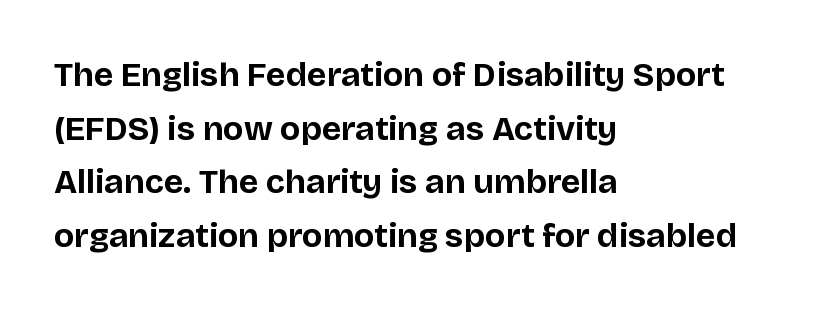
{"serif": "no", "italic": "no", "bold": "yes", "weight": "bold", "width": "normal", "stroke_contrast": "low", "x_height": "large", "monospaced": "no", "underline": "no", "align": "left", "line_spacing": "normal", "line_spacing_ratio": 1.58, "letter_spacing": "normal", "letter_spacing_em": 0.0, "glyph_px": 34}
